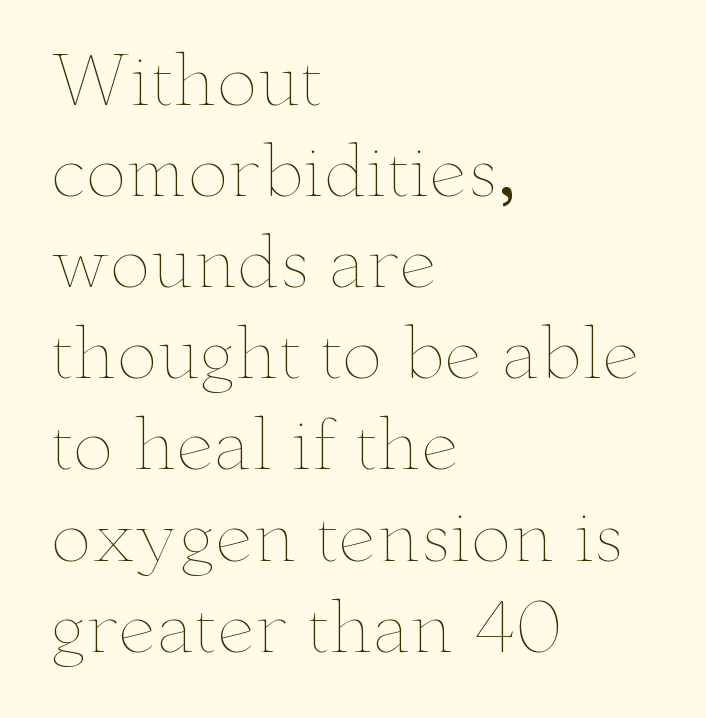
Q: Is the text bold? A: No.
Q: Is the text italic (slanted)? A: No, it is upright.
Q: Is the text underlined? A: No.
Q: How is the paragraph aligned? A: Left-aligned.
Q: Is the spacing between letters normal or unusually wide? A: Normal.
Q: Is the spacing between lines tight, normal or loose? A: Normal.
Q: Width (condensed, normal, or wide)? A: Wide.
Q: Stroke contrast? A: Low.
Q: x-height? A: Small.
Q: Monospaced? A: No.
